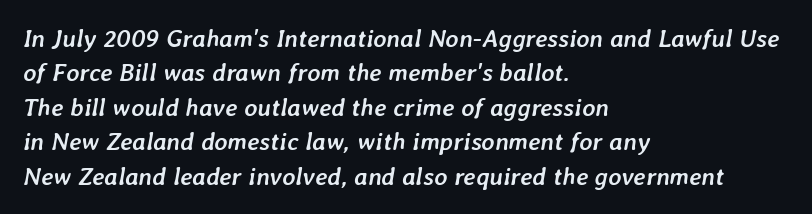
Reading down the column, the eye jumps a familiar distance to each next line. The letters sit at their default tracking, neither squeezed nor spread. The words here are not underlined. A full-strength bold gives these letters their thick strokes. These lines stack with their left ends in a neat column. Characters are canted at an angle relative to the baseline's perpendicular.
